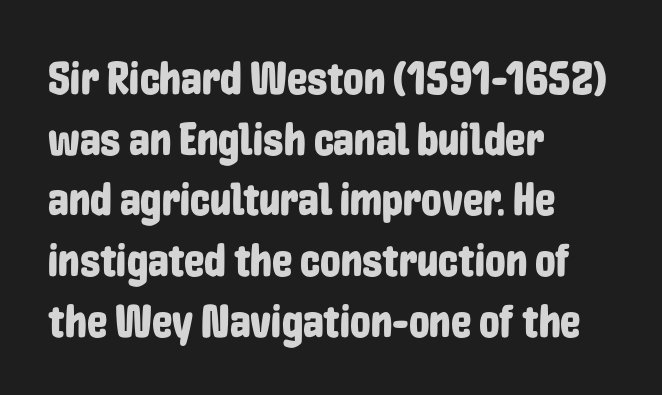
The image shows 46 px condensed sans-serif type, upright; set left-aligned, normal line spacing (1.32x), normal letter spacing, not underlined; low stroke contrast and a medium x-height.
